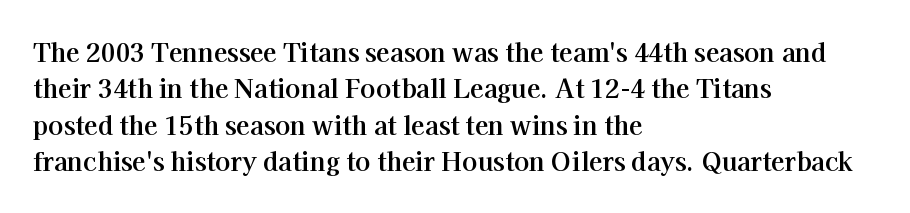
Q: Is the text bold? A: Yes.
Q: Is the text italic (slanted)? A: No, it is upright.
Q: Is the text underlined? A: No.
Q: How is the paragraph aligned? A: Left-aligned.
Q: Is the spacing between letters normal or unusually wide? A: Normal.
Q: Is the spacing between lines tight, normal or loose? A: Normal.
